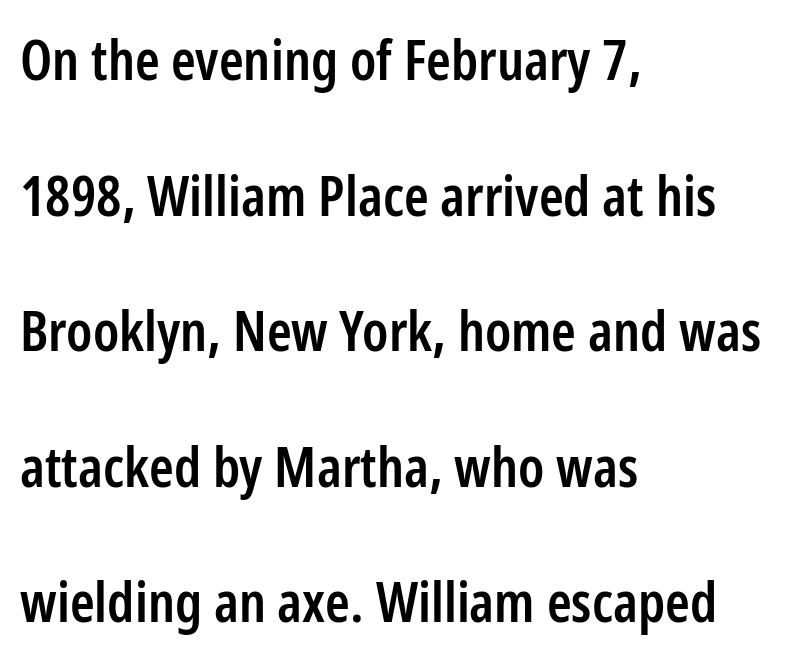
{"serif": "no", "italic": "no", "bold": "semi", "weight": "semibold", "width": "condensed", "stroke_contrast": "low", "x_height": "medium", "monospaced": "no", "underline": "no", "align": "left", "line_spacing": "loose", "line_spacing_ratio": 2.42, "letter_spacing": "normal", "letter_spacing_em": 0.0, "glyph_px": 56}
